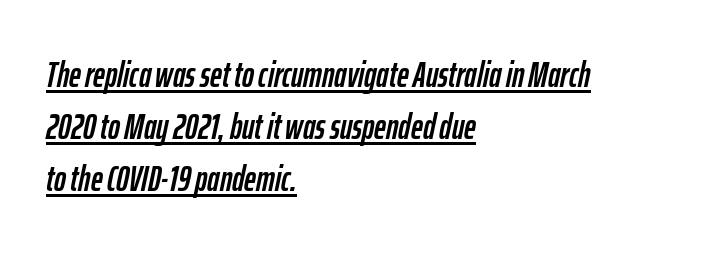
Is the letter spacing exaggerated? No — it looks like the ordinary default. Horizontal alignment here is leftward, the default for most running prose. A typographer would call this underscored text. Varying glyph widths throughout — classic text-font behaviour. The specimen reads as italic at a glance. The leading is moderate, giving the passage an even texture.
